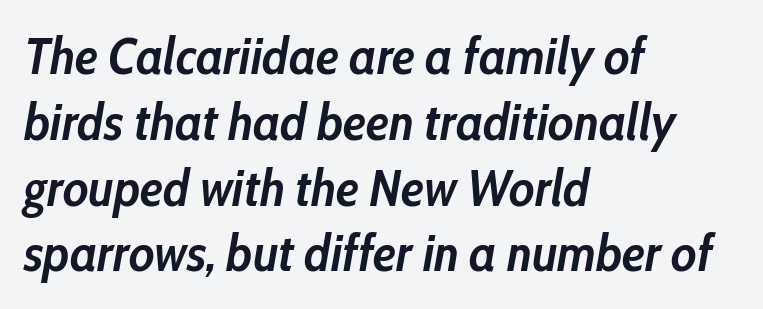
{"italic": "yes", "lean": "right", "slant_degrees": 10, "bold": "yes", "weight": "semibold", "width": "condensed", "stroke_contrast": "low", "x_height": "medium", "monospaced": "no", "underline": "no", "align": "left", "line_spacing": "normal", "line_spacing_ratio": 1.29, "letter_spacing": "normal", "letter_spacing_em": 0.0, "glyph_px": 51}
